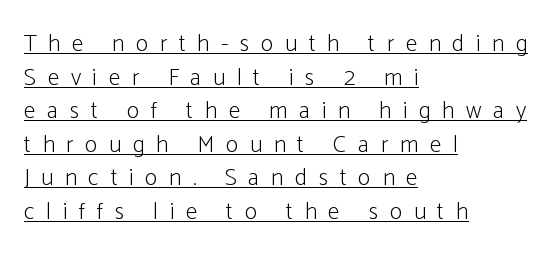
The image shows 24 px text type, upright; set left-aligned, normal line spacing (1.4x), unusually wide letter spacing (+0.48 em), underlined.
